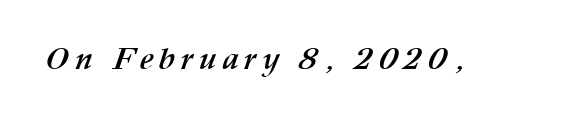
Letters rest on an invisible, unmarked baseline. A dark, heavy texture on the line: the type is bold. Each letter keeps its own natural width here, so spacing adapts to shape.
